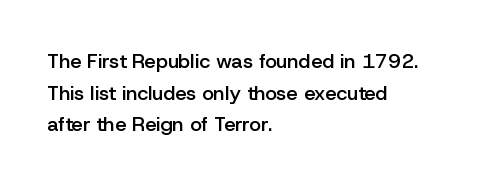
{"italic": "no", "bold": "semi", "underline": "no", "align": "left", "line_spacing": "normal", "line_spacing_ratio": 1.58, "letter_spacing": "normal", "letter_spacing_em": 0.0, "glyph_px": 20}
